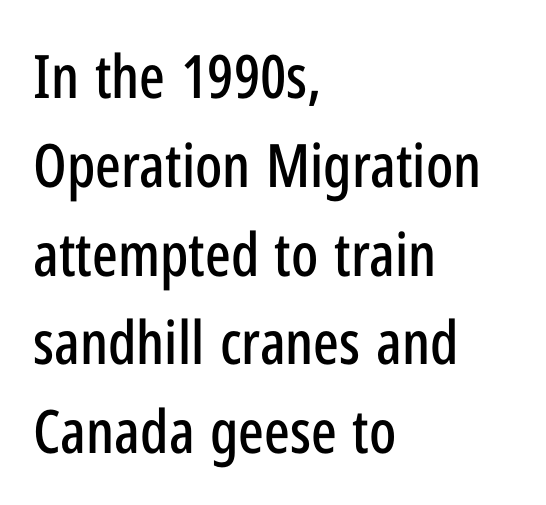
Vertically, the passage feels balanced, rows spaced as you'd expect. Type style note: lacks serifs. The face used here is proportionally spaced, like ordinary book or web type. A bare baseline throughout the passage. The typesetter chose a ragged-right arrangement here.
